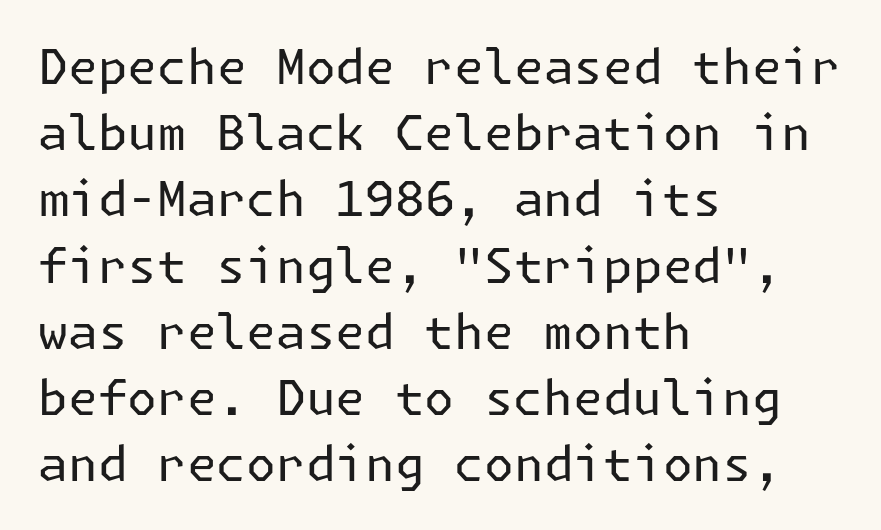
These lines are composed in type without serifs. The lines are quadded left. The specimen omits any rule beneath the text block's lines. This is the regular roman posture of the typeface.
